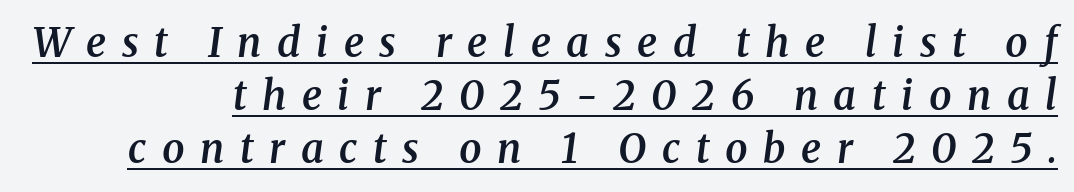
The image shows 40 px semibold serif type, italic (leaning right); set normal line spacing (1.33x), unusually wide letter spacing (+0.39 em), underlined; medium stroke contrast and a medium x-height.
